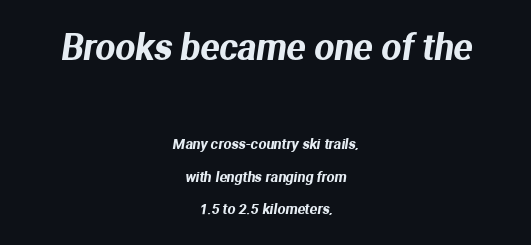
The image shows 35 px sans-serif type; set centered, loose line spacing (2.34x), normal letter spacing, not underlined; the first (top) block is 2.5x larger; medium stroke contrast and a medium x-height.
